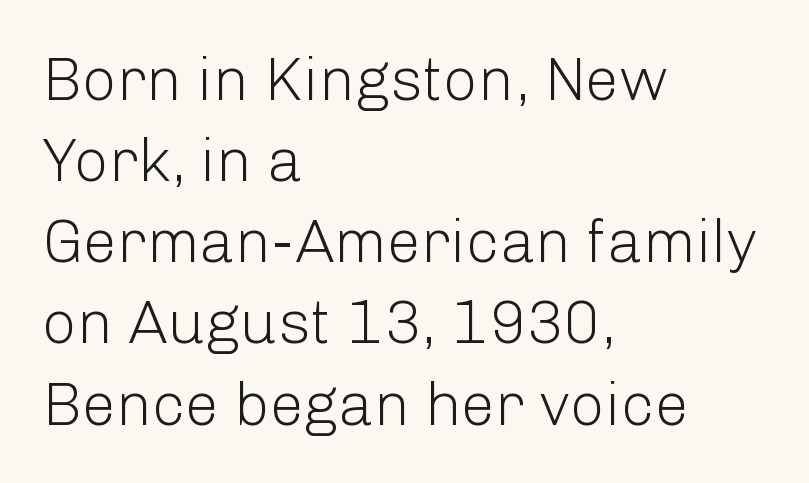
Q: Is the text bold? A: No.
Q: Is the text italic (slanted)? A: No, it is upright.
Q: Is the typeface a serif or a sans-serif typeface? A: Sans-serif.
Q: Is the text underlined? A: No.
Q: How is the paragraph aligned? A: Left-aligned.
Q: Is the spacing between letters normal or unusually wide? A: Normal.
Q: Is the spacing between lines tight, normal or loose? A: Normal.
Q: Width (condensed, normal, or wide)? A: Normal.
Q: Stroke contrast? A: Low.
Q: x-height? A: Medium.
Q: Monospaced? A: No.
